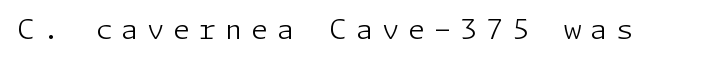
Q: Is the text bold? A: No.
Q: Is the text italic (slanted)? A: No, it is upright.
Q: Is the typeface a serif or a sans-serif typeface? A: Sans-serif.
Q: Is the text underlined? A: No.
Q: Is the spacing between letters normal or unusually wide? A: Unusually wide.
Q: Width (condensed, normal, or wide)? A: Normal.
Q: Stroke contrast? A: Low.
Q: x-height? A: Medium.
